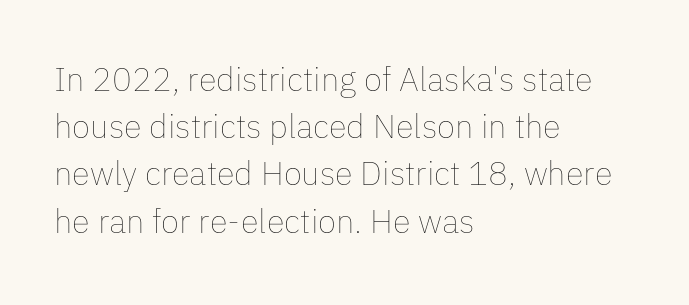
The image shows 33 px thin type, upright; set left-aligned, normal line spacing (1.43x), normal letter spacing, not underlined; low stroke contrast and a medium x-height.
